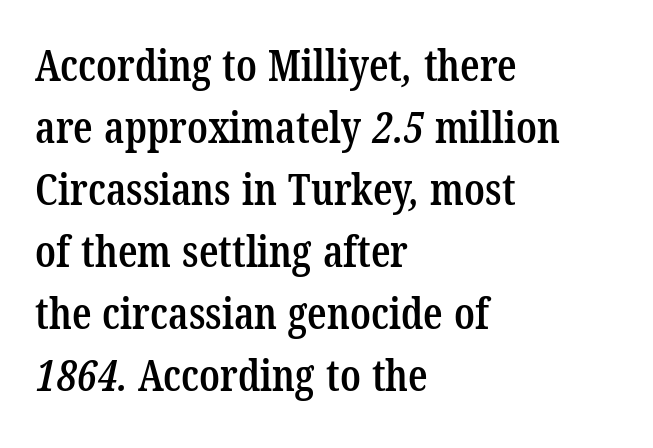
The image shows 43 px semibold, condensed serif type; set left-aligned, normal line spacing (1.44x), normal letter spacing, not underlined; low stroke contrast and a medium x-height.
